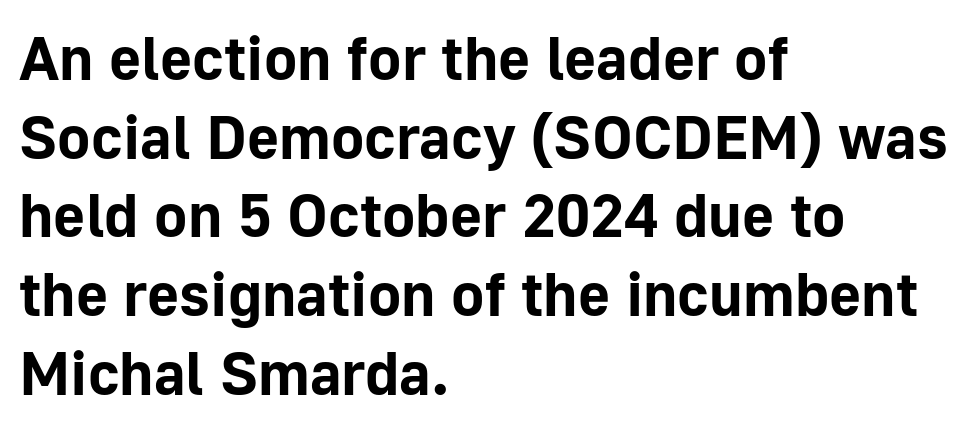
{"serif": "no", "italic": "no", "bold": "yes", "weight": "bold", "width": "normal", "stroke_contrast": "low", "x_height": "medium", "monospaced": "no", "underline": "no", "align": "left", "line_spacing": "normal", "line_spacing_ratio": 1.27, "letter_spacing": "normal", "letter_spacing_em": 0.0, "glyph_px": 62}
